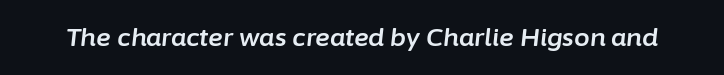
Q: Is the text italic (slanted)? A: Yes, it leans right by about 6 degrees.
Q: Is the text underlined? A: No.
Q: Is the spacing between letters normal or unusually wide? A: Normal.
